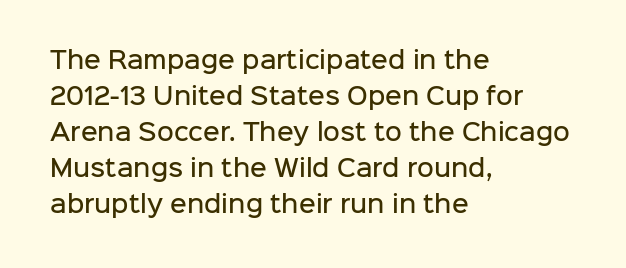
{"italic": "no", "bold": "semi", "underline": "no", "align": "left", "line_spacing": "normal", "line_spacing_ratio": 1.56, "letter_spacing": "normal", "letter_spacing_em": 0.0, "glyph_px": 23}
